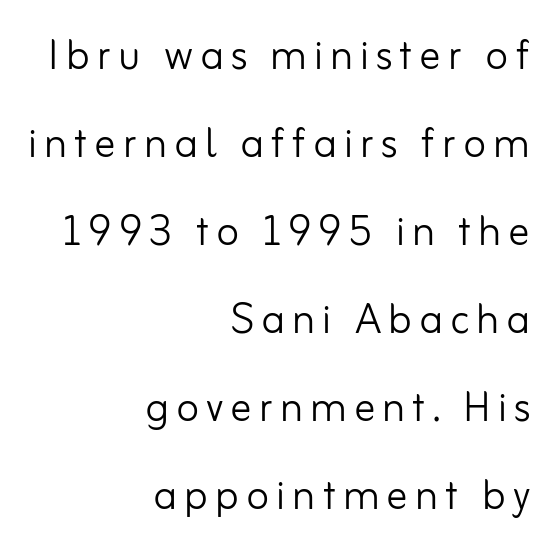
The image shows 53 px light sans-serif type, upright; set right-aligned, normal line spacing (1.66x), not underlined; low stroke contrast and a small x-height.
